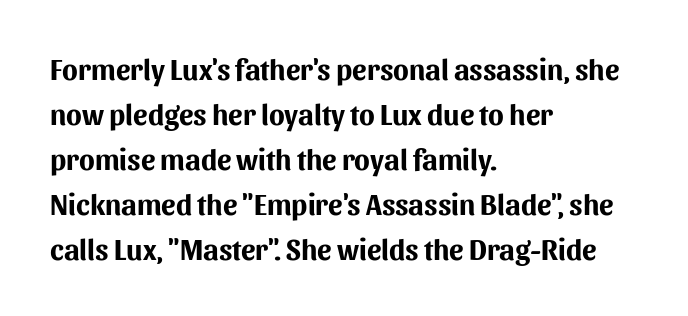
Q: Is the text bold? A: Yes.
Q: Is the text italic (slanted)? A: No, it is upright.
Q: Is the typeface a serif or a sans-serif typeface? A: Sans-serif.
Q: Is the text underlined? A: No.
Q: How is the paragraph aligned? A: Left-aligned.
Q: Is the spacing between letters normal or unusually wide? A: Normal.
Q: Is the spacing between lines tight, normal or loose? A: Normal.
Q: Width (condensed, normal, or wide)? A: Normal.
Q: Stroke contrast? A: Medium.
Q: x-height? A: Medium.
Q: Monospaced? A: No.
